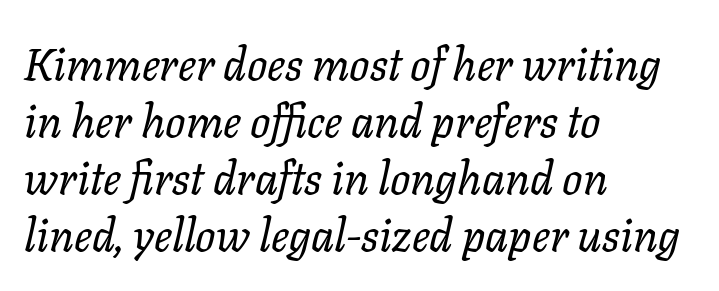
Q: Is the text bold? A: No.
Q: Is the text italic (slanted)? A: Yes, it leans right by about 11 degrees.
Q: Is the text underlined? A: No.
Q: How is the paragraph aligned? A: Left-aligned.
Q: Is the spacing between letters normal or unusually wide? A: Normal.
Q: Is the spacing between lines tight, normal or loose? A: Normal.
Q: Width (condensed, normal, or wide)? A: Normal.
Q: Stroke contrast? A: Low.
Q: x-height? A: Medium.
Q: Monospaced? A: No.
